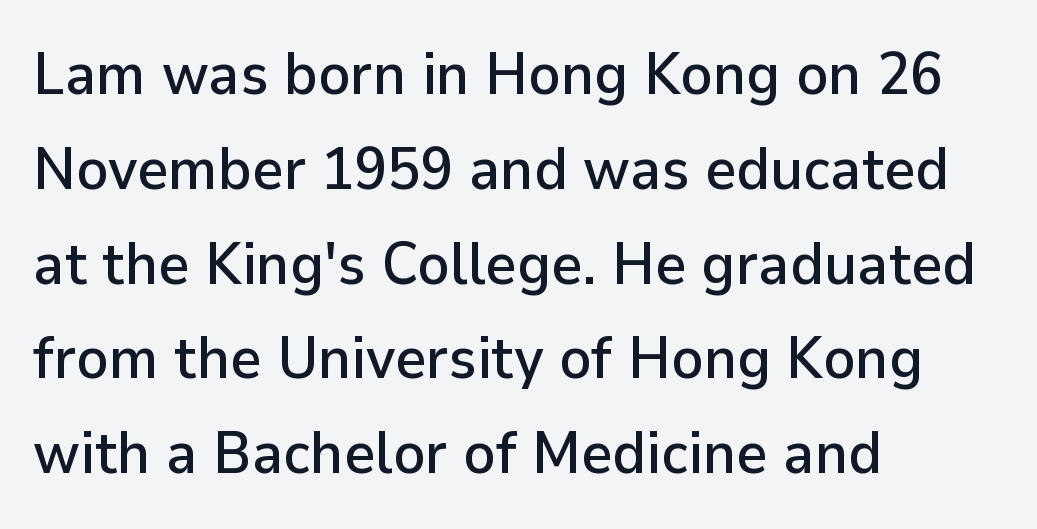
{"serif": "no", "italic": "no", "width": "normal", "stroke_contrast": "low", "x_height": "medium", "monospaced": "no", "underline": "no", "align": "left", "line_spacing": "normal", "line_spacing_ratio": 1.58, "letter_spacing": "normal", "letter_spacing_em": 0.0, "glyph_px": 60}
